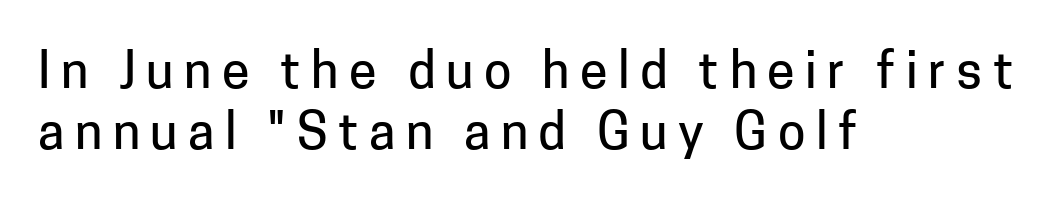
Q: Is the text italic (slanted)? A: No, it is upright.
Q: Is the typeface a serif or a sans-serif typeface? A: Sans-serif.
Q: Is the text underlined? A: No.
Q: How is the paragraph aligned? A: Left-aligned.
Q: Is the spacing between letters normal or unusually wide? A: Unusually wide.
Q: Width (condensed, normal, or wide)? A: Normal.
Q: Stroke contrast? A: Low.
Q: x-height? A: Medium.
Q: Monospaced? A: No.
